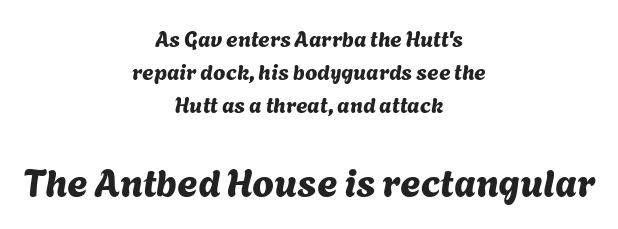
The face used here is a sans, in the tradition of grotesques and geometrics. Line starts and ends both wander, symmetrically. Descenders hang freely into open space. The designer left line spacing at the default. Caption: standard tracking, unaltered. Is this a fixed-width face? No — the glyphs have proportional, varying widths.
